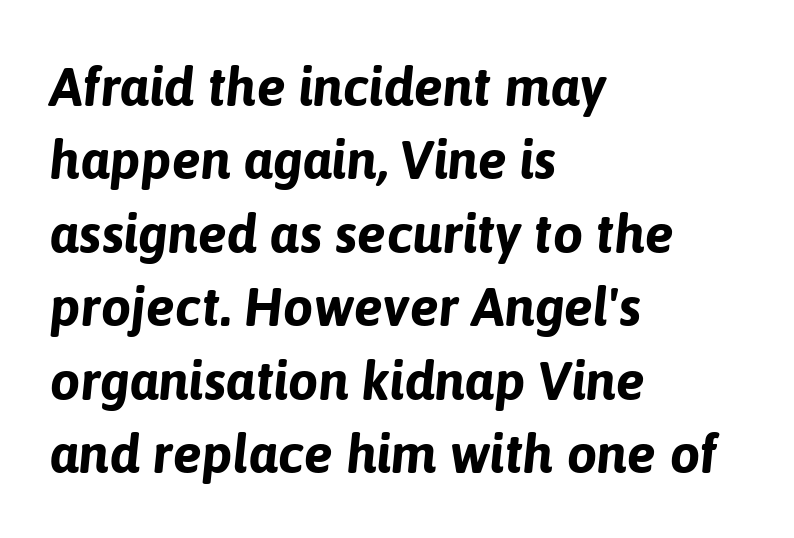
{"italic": "yes", "lean": "right", "slant_degrees": 6, "bold": "yes", "weight": "bold", "width": "normal", "stroke_contrast": "low", "x_height": "medium", "monospaced": "no", "underline": "no", "align": "left", "line_spacing": "normal", "line_spacing_ratio": 1.36, "letter_spacing": "normal", "letter_spacing_em": 0.0, "glyph_px": 54}
